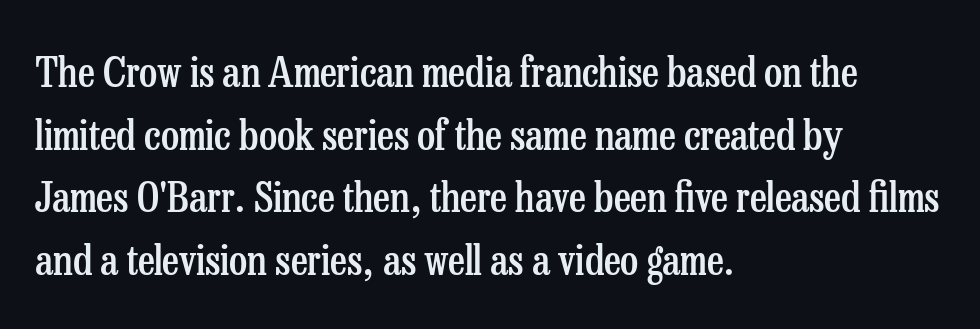
{"serif": "yes", "italic": "no", "bold": "semi", "weight": "semibold", "width": "condensed", "stroke_contrast": "low", "x_height": "medium", "monospaced": "no", "underline": "no", "align": "left", "line_spacing": "normal", "line_spacing_ratio": 1.53, "letter_spacing": "normal", "letter_spacing_em": 0.0, "glyph_px": 41}
